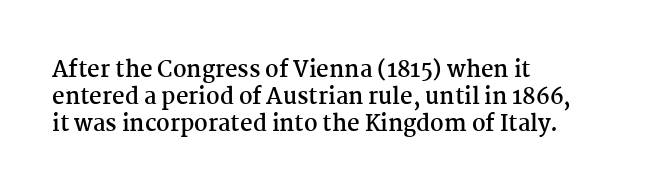
A typesetter would mark this as roman, not italic. What stands out about the letter spacing? Nothing — it is the standard amount. The baseline area is clear. Caption: bold face, heavy strokes.
